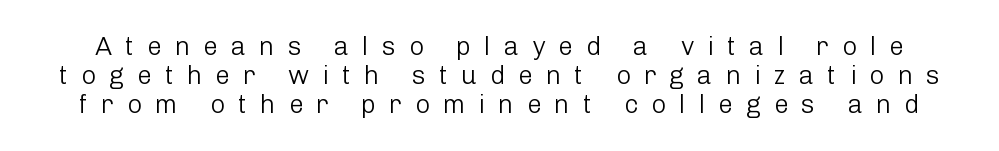
Inter-character spacing is expanded well beyond the font's built-in metrics. The typesetting does not lean heavy: it is not bold. Students, observe: this is what under-led, compact text looks like. The passage shown is not underscored anywhere. Characters remain perfectly vertical along every line.
